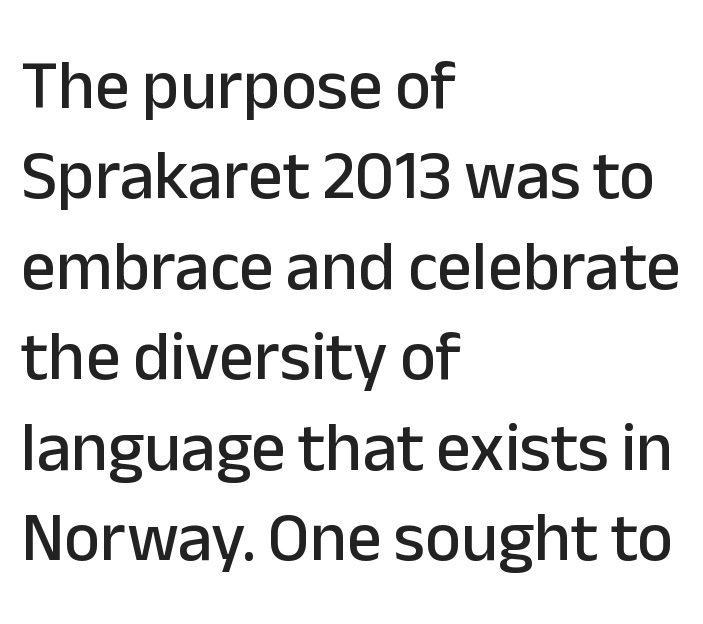
The image shows 69 px sans-serif type, upright; set left-aligned, normal line spacing (1.31x), normal letter spacing, not underlined; low stroke contrast and a medium x-height.
